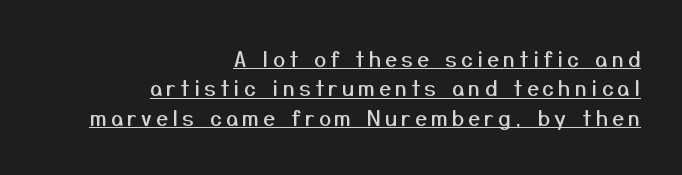
The image shows 21 px text type, upright; set right-aligned, normal line spacing (1.4x), unusually wide letter spacing (+0.2 em), underlined.
